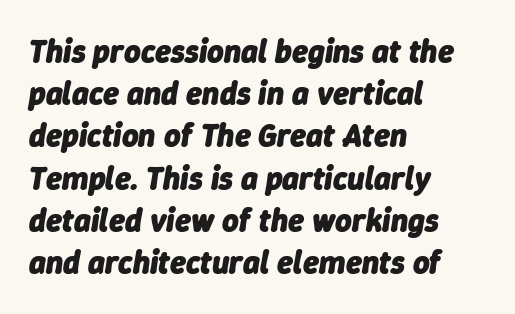
Q: Is the text bold? A: Yes.
Q: Is the text italic (slanted)? A: Yes, it leans right by about 9 degrees.
Q: Is the text underlined? A: No.
Q: How is the paragraph aligned? A: Left-aligned.
Q: Is the spacing between letters normal or unusually wide? A: Normal.
Q: Is the spacing between lines tight, normal or loose? A: Normal.
Q: Width (condensed, normal, or wide)? A: Normal.
Q: Stroke contrast? A: Low.
Q: x-height? A: Medium.
Q: Monospaced? A: No.
